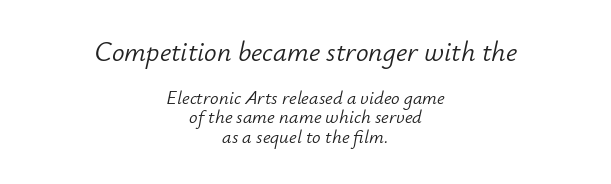
{"italic": "yes", "lean": "right", "slant_degrees": 12, "bold": "no", "weight": "light", "width": "normal", "stroke_contrast": "low", "x_height": "small", "monospaced": "no", "underline": "no", "align": "center", "line_spacing": "tight", "line_spacing_ratio": 1.02, "letter_spacing": "normal", "letter_spacing_em": 0.0, "larger_block": "first", "size_ratio": 1.47, "glyph_px": 28}
